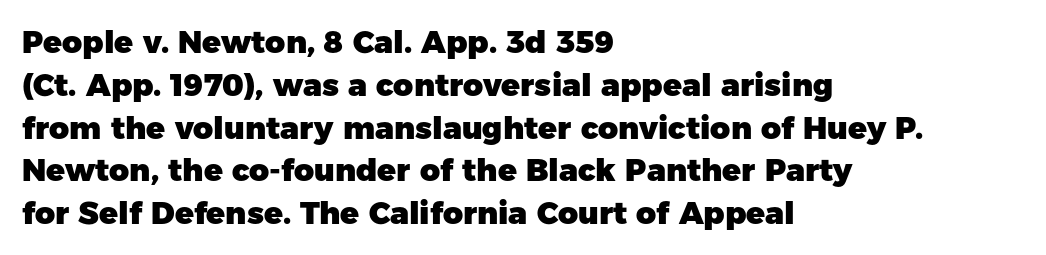
{"serif": "no", "italic": "no", "bold": "yes", "weight": "heavy", "width": "normal", "stroke_contrast": "low", "x_height": "medium", "monospaced": "no", "underline": "no", "align": "left", "line_spacing": "normal", "line_spacing_ratio": 1.38, "letter_spacing": "normal", "letter_spacing_em": 0.0, "glyph_px": 31}
